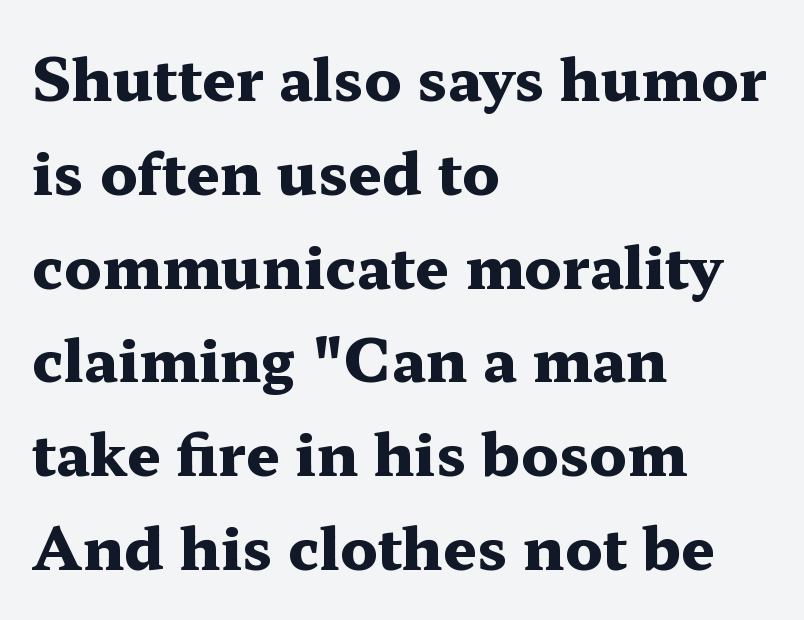
The image shows 59 px heavy, wide serif type, upright; set left-aligned, normal line spacing (1.59x), normal letter spacing, not underlined; medium stroke contrast and a medium x-height.
